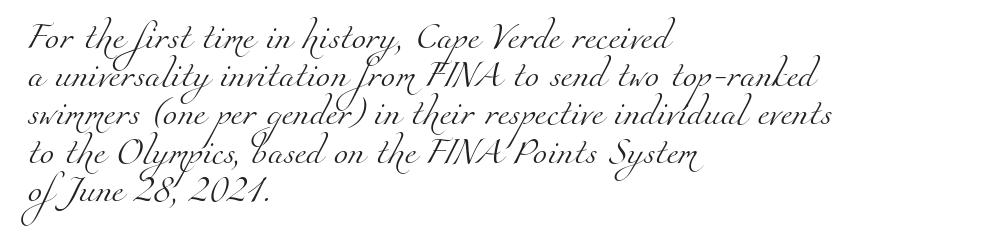
The image shows 26 px text type; set left-aligned, normal line spacing (1.47x), normal letter spacing, not underlined.
